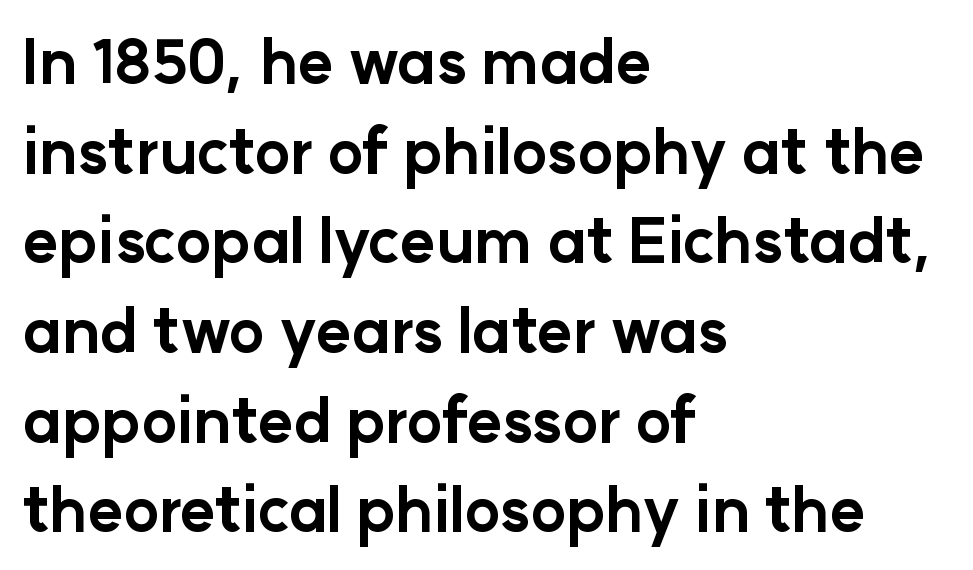
{"serif": "no", "italic": "no", "bold": "yes", "weight": "bold", "width": "normal", "stroke_contrast": "low", "x_height": "medium", "monospaced": "no", "underline": "no", "align": "left", "line_spacing": "normal", "line_spacing_ratio": 1.47, "letter_spacing": "normal", "letter_spacing_em": 0.0, "glyph_px": 61}
